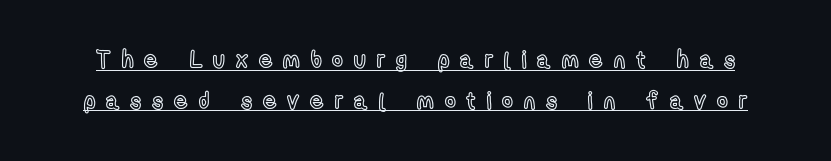
Q: Is the text italic (slanted)? A: No, it is upright.
Q: Is the text underlined? A: Yes.
Q: Is the spacing between letters normal or unusually wide? A: Unusually wide.
